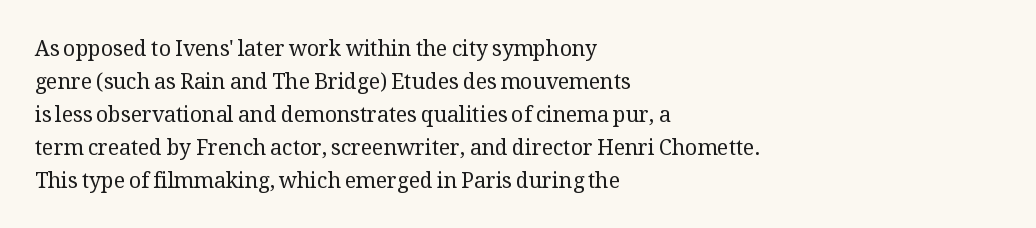
The image shows 21 px text type, upright; set left-aligned, normal line spacing (1.57x), normal letter spacing, not underlined.
